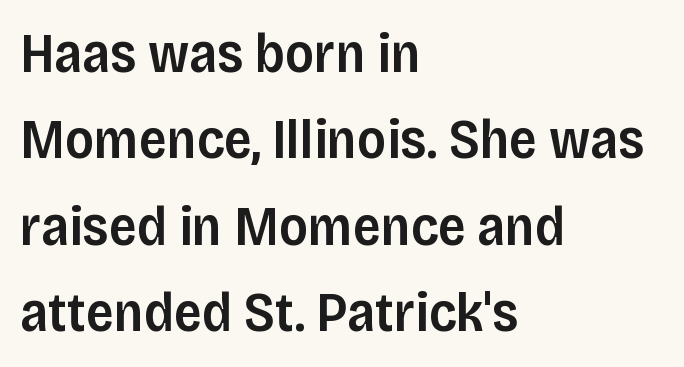
Q: Is the text bold? A: Semi-bold.
Q: Is the text italic (slanted)? A: No, it is upright.
Q: Is the typeface a serif or a sans-serif typeface? A: Sans-serif.
Q: Is the text underlined? A: No.
Q: How is the paragraph aligned? A: Left-aligned.
Q: Is the spacing between letters normal or unusually wide? A: Normal.
Q: Is the spacing between lines tight, normal or loose? A: Normal.
Q: Width (condensed, normal, or wide)? A: Normal.
Q: Stroke contrast? A: Low.
Q: x-height? A: Large.
Q: Monospaced? A: No.
